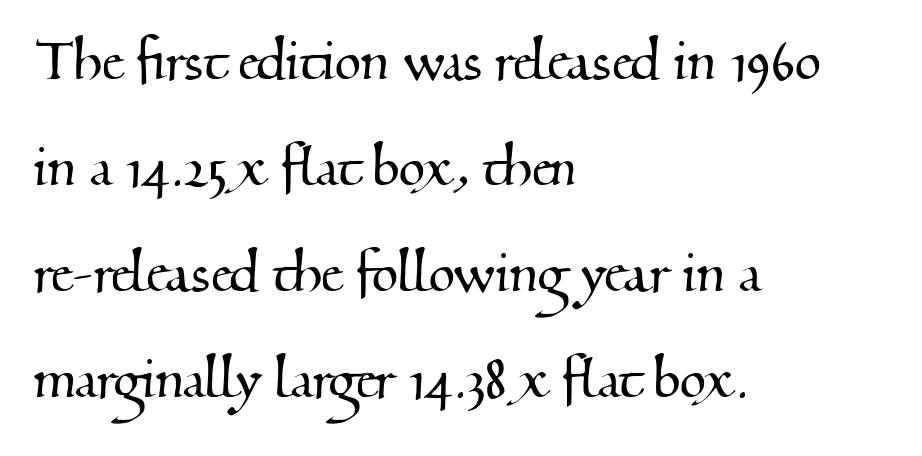
The image shows 68 px serif type; set left-aligned, normal line spacing (1.56x), normal letter spacing, not underlined; medium stroke contrast and a small x-height.
